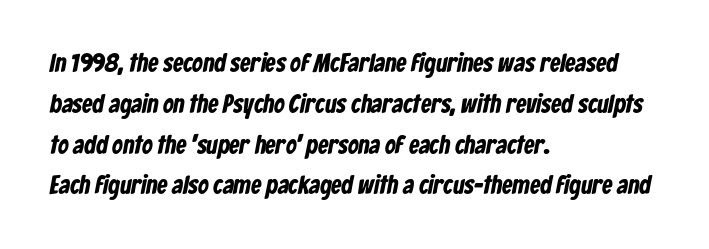
{"bold": "yes", "underline": "no", "align": "left", "line_spacing": "normal", "line_spacing_ratio": 1.57, "letter_spacing": "normal", "letter_spacing_em": 0.0, "glyph_px": 26}
